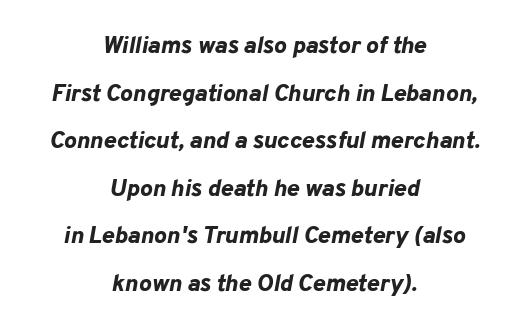
Q: Is the text bold? A: Yes.
Q: Is the text italic (slanted)? A: Yes, it leans right by about 10 degrees.
Q: Is the text underlined? A: No.
Q: How is the paragraph aligned? A: Centered.
Q: Is the spacing between letters normal or unusually wide? A: Normal.
Q: Is the spacing between lines tight, normal or loose? A: Loose.
